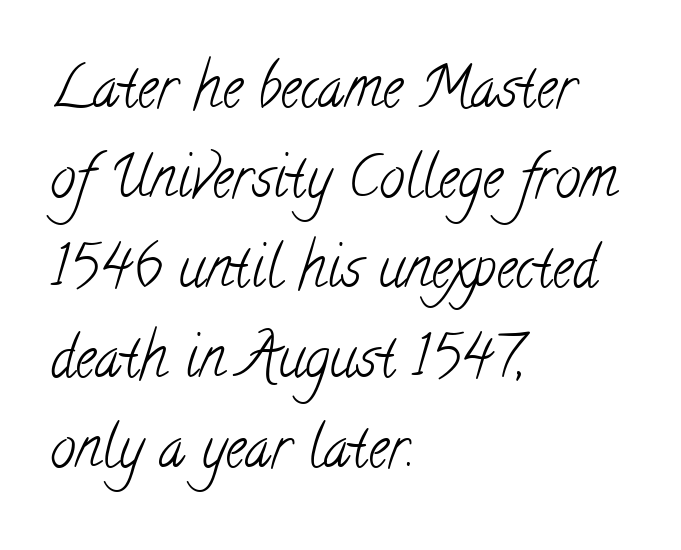
Q: Is the text bold? A: No.
Q: Is the typeface a serif or a sans-serif typeface? A: Serif.
Q: Is the text underlined? A: No.
Q: How is the paragraph aligned? A: Left-aligned.
Q: Is the spacing between letters normal or unusually wide? A: Normal.
Q: Is the spacing between lines tight, normal or loose? A: Normal.
Q: Width (condensed, normal, or wide)? A: Condensed.
Q: Stroke contrast? A: Low.
Q: x-height? A: Small.
Q: Monospaced? A: No.
